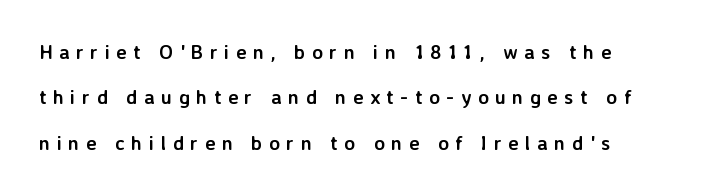
{"italic": "no", "bold": "yes", "underline": "no", "align": "left", "line_spacing": "loose", "line_spacing_ratio": 2.27, "letter_spacing": "wide", "letter_spacing_em": 0.32, "glyph_px": 20}
